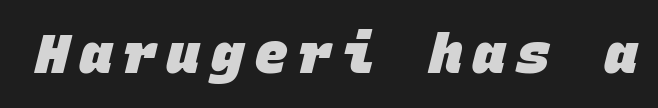
{"serif": "no", "bold": "yes", "weight": "heavy", "width": "normal", "stroke_contrast": "low", "x_height": "large", "monospaced": "yes", "underline": "no", "letter_spacing": "wide", "letter_spacing_em": 0.21, "glyph_px": 54}
